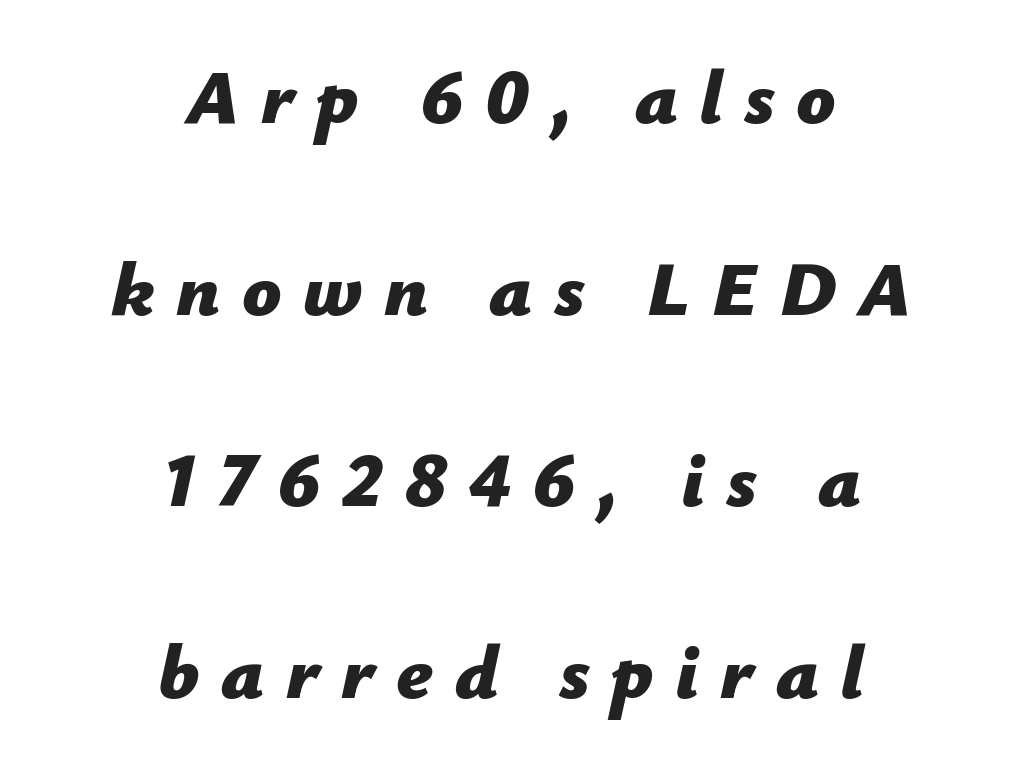
{"italic": "yes", "lean": "right", "slant_degrees": 12, "bold": "yes", "weight": "bold", "width": "normal", "stroke_contrast": "low", "x_height": "medium", "monospaced": "no", "underline": "no", "align": "center", "line_spacing": "loose", "line_spacing_ratio": 2.49, "letter_spacing": "wide", "letter_spacing_em": 0.28, "glyph_px": 77}
